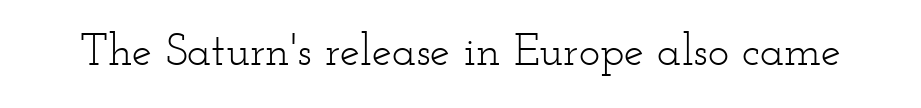
You can tell from the footed stems that serif type was used. Does the lettering tilt? It doesn't — this is upright. Letter spacing: default. The passage shown is not underscored anywhere. The typesetting does not lean heavy: it is not bold. Spacing verdict: proportional, widths tailored to each character.
